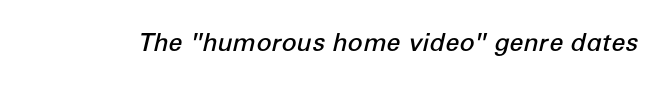
Q: Is the text bold? A: Semi-bold.
Q: Is the text italic (slanted)? A: Yes, it leans right by about 12 degrees.
Q: Is the text underlined? A: No.
Q: Is the spacing between letters normal or unusually wide? A: Normal.
